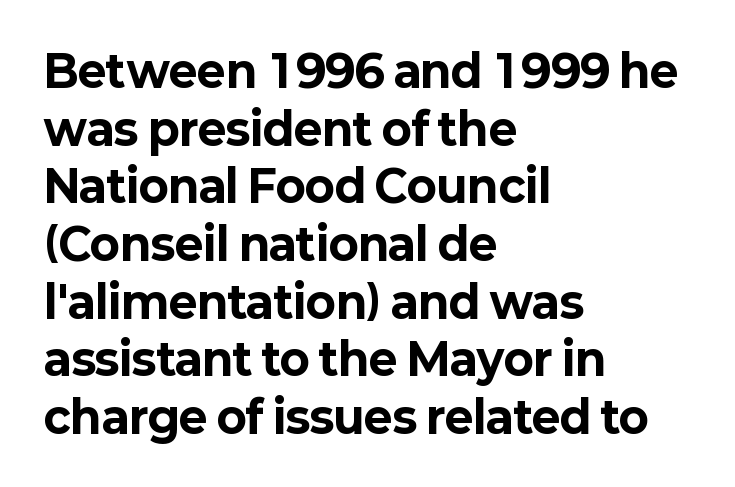
The image shows 44 px bold sans-serif type, upright; set left-aligned, normal line spacing (1.31x), normal letter spacing, not underlined; low stroke contrast and a medium x-height.
